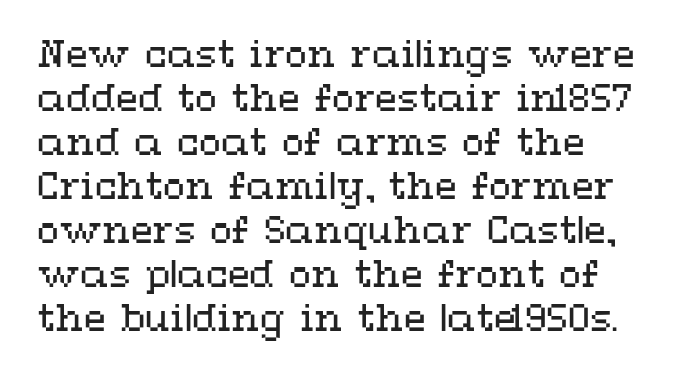
The rendering uses natural spacing where letterforms have individual widths. The strokes carry an ordinary text weight at most. Here the glyphs are tracked normally, forming tight word shapes. The gap between lines stays unmarked. Vertical strokes here are truly vertical. The typesetter chose a ragged-right arrangement here.
